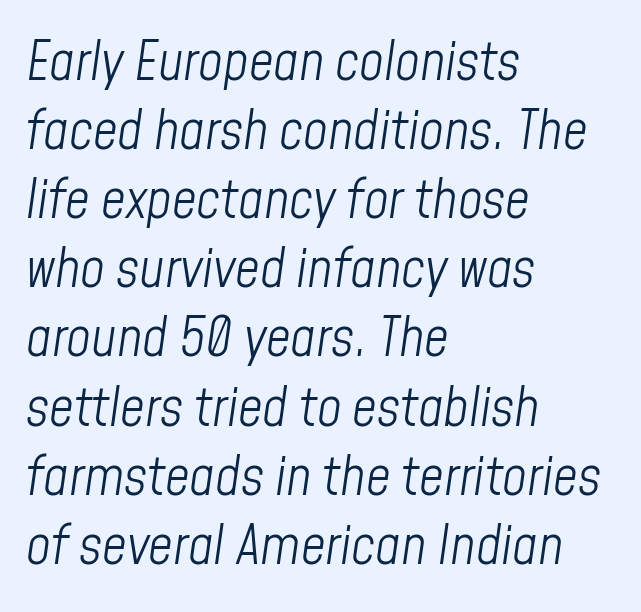
The image shows 54 px light, condensed type, italic (leaning right); set left-aligned, normal line spacing (1.28x), normal letter spacing, not underlined; low stroke contrast and a medium x-height.
